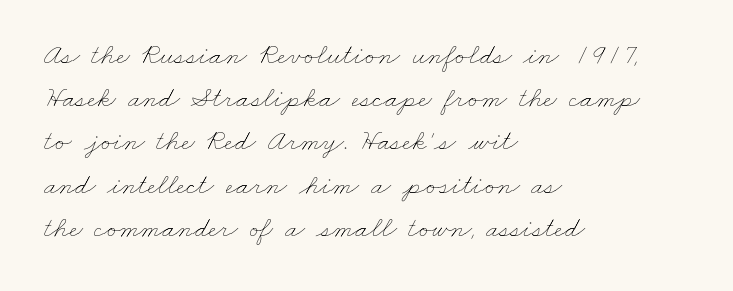
{"bold": "no", "weight": "thin", "width": "wide", "stroke_contrast": "low", "x_height": "small", "monospaced": "no", "underline": "no", "align": "left", "line_spacing": "normal", "line_spacing_ratio": 1.49, "letter_spacing": "normal", "letter_spacing_em": 0.0, "glyph_px": 29}
